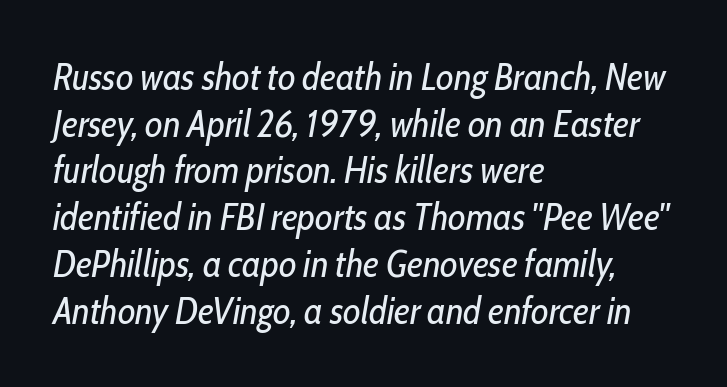
Q: Is the text bold? A: No.
Q: Is the text italic (slanted)? A: Yes, it leans right by about 10 degrees.
Q: Is the text underlined? A: No.
Q: How is the paragraph aligned? A: Left-aligned.
Q: Is the spacing between letters normal or unusually wide? A: Normal.
Q: Width (condensed, normal, or wide)? A: Condensed.
Q: Stroke contrast? A: Low.
Q: x-height? A: Medium.
Q: Monospaced? A: No.
